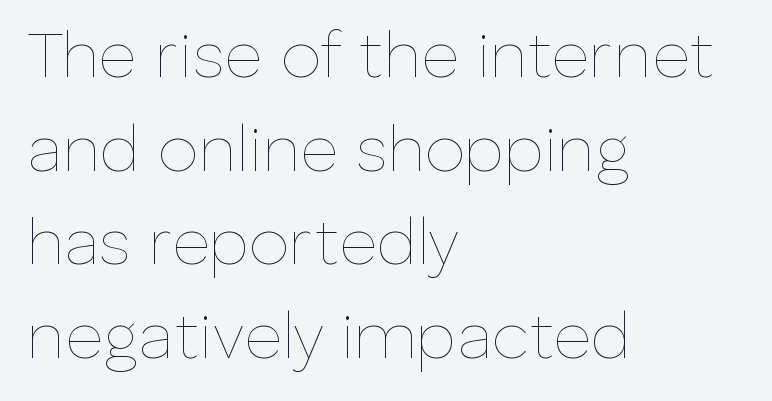
The image shows 65 px thin type, upright; set left-aligned, normal line spacing (1.44x), normal letter spacing, not underlined; low stroke contrast and a medium x-height.
